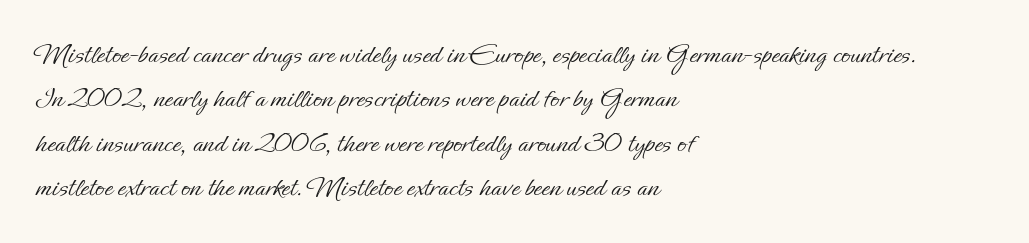
The image shows 30 px light type; set left-aligned, normal line spacing (1.48x), normal letter spacing, not underlined; low stroke contrast and a small x-height.
